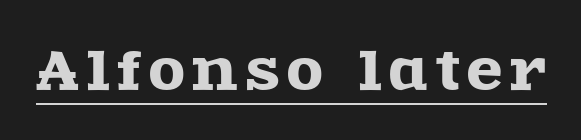
The image shows 52 px wide serif type, upright; set underlined; a large x-height.
